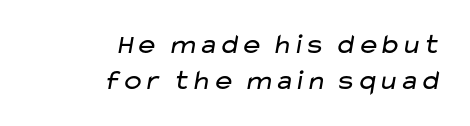
Type without underlining. Each letter keeps its own natural width here, so spacing adapts to shape. The lines in this sample share a right terminus and differ only in where they begin. A light-to-regular cut is what we see here.
